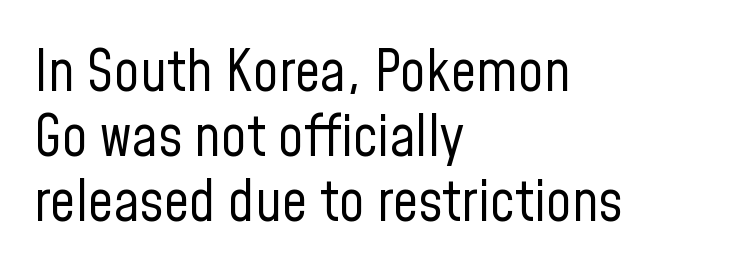
Q: Is the text bold? A: No.
Q: Is the text italic (slanted)? A: No, it is upright.
Q: Is the typeface a serif or a sans-serif typeface? A: Sans-serif.
Q: Is the text underlined? A: No.
Q: How is the paragraph aligned? A: Left-aligned.
Q: Is the spacing between letters normal or unusually wide? A: Normal.
Q: Is the spacing between lines tight, normal or loose? A: Tight.
Q: Width (condensed, normal, or wide)? A: Condensed.
Q: Stroke contrast? A: Low.
Q: x-height? A: Medium.
Q: Monospaced? A: No.
